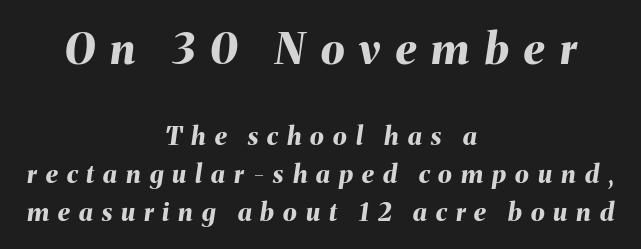
{"italic": "yes", "lean": "right", "slant_degrees": 8, "bold": "yes", "weight": "bold", "width": "normal", "stroke_contrast": "medium", "x_height": "medium", "monospaced": "no", "underline": "no", "align": "center", "line_spacing": "normal", "line_spacing_ratio": 1.51, "letter_spacing": "wide", "letter_spacing_em": 0.36, "larger_block": "first", "size_ratio": 1.72, "glyph_px": 43}
